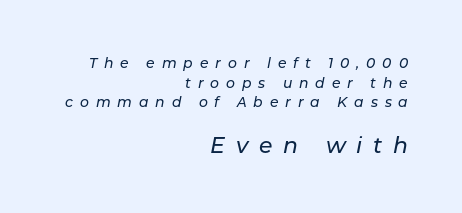
{"italic": "yes", "lean": "right", "slant_degrees": 11, "underline": "no", "align": "right", "line_spacing": "normal", "line_spacing_ratio": 1.41, "letter_spacing": "wide", "letter_spacing_em": 0.49, "larger_block": "second", "size_ratio": 1.57, "glyph_px": 22}
